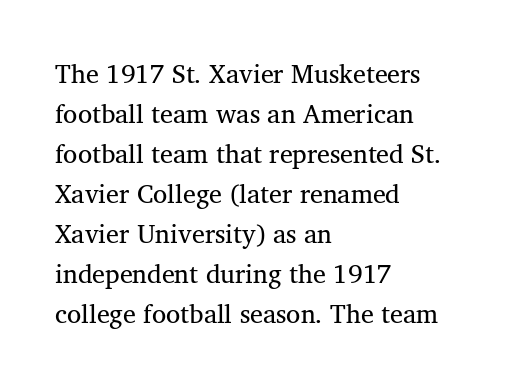
The image shows 26 px text type; set left-aligned, normal line spacing (1.54x), normal letter spacing, not underlined.
